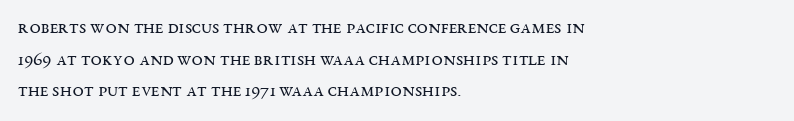
{"italic": "no", "bold": "no", "underline": "no", "align": "left", "line_spacing": "normal", "line_spacing_ratio": 1.58, "letter_spacing": "normal", "letter_spacing_em": 0.0, "glyph_px": 20}
